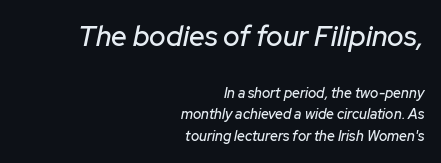
You can tell it's italic because the verticals aren't actually vertical. Any mark beneath the type? The region is blank. Note the varied advance widths — an 'i' is clearly narrower than an 'm'. Layout note: lines flush right. The passage shown has conventional tracking throughout. Block one is the big one; block two sits smaller underneath.
